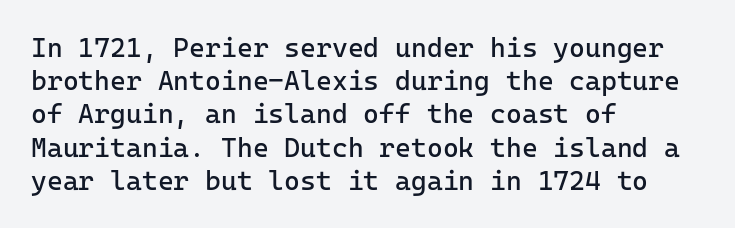
Q: Is the text bold? A: No.
Q: Is the text italic (slanted)? A: No, it is upright.
Q: Is the text underlined? A: No.
Q: How is the paragraph aligned? A: Left-aligned.
Q: Is the spacing between letters normal or unusually wide? A: Normal.
